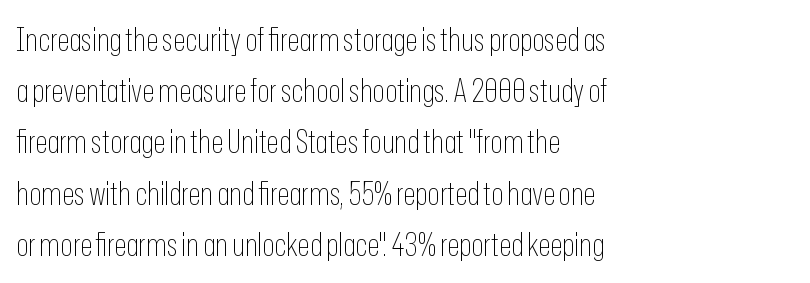
The image shows 32 px thin, condensed sans-serif type, upright; set left-aligned, normal line spacing (1.6x), normal letter spacing, not underlined; low stroke contrast and a medium x-height.
